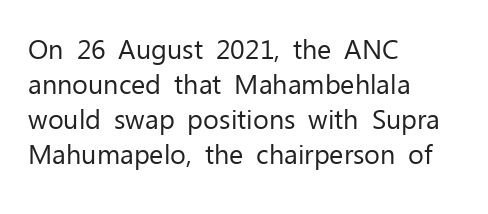
{"italic": "no", "bold": "no", "underline": "no", "align": "left", "line_spacing": "normal", "line_spacing_ratio": 1.3, "letter_spacing": "normal", "letter_spacing_em": 0.0, "glyph_px": 27}
